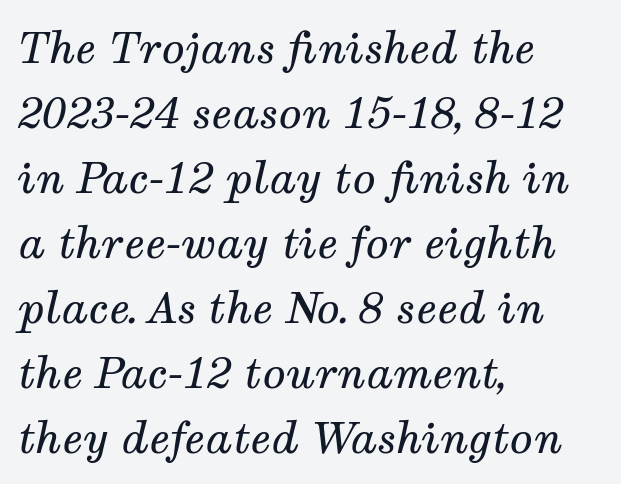
{"serif": "yes", "italic": "yes", "lean": "right", "slant_degrees": 12, "bold": "no", "weight": "regular", "width": "normal", "stroke_contrast": "medium", "x_height": "medium", "monospaced": "no", "underline": "no", "align": "left", "line_spacing": "normal", "line_spacing_ratio": 1.51, "letter_spacing": "normal", "letter_spacing_em": 0.0, "glyph_px": 43}
